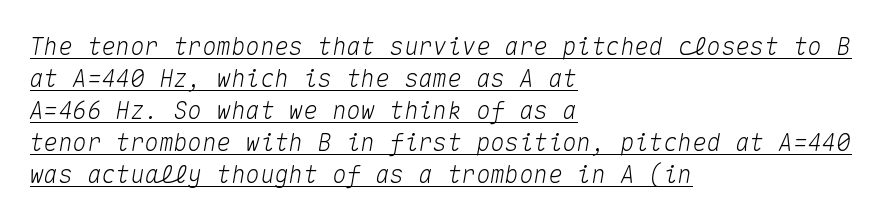
Underlined type. Rendered with sloped, italic letterforms. This rendering uses left alignment, leaving the right contour irregular. Glyph-to-glyph distance matches everyday printed text. Honestly, the row spacing looks completely unremarkable.
